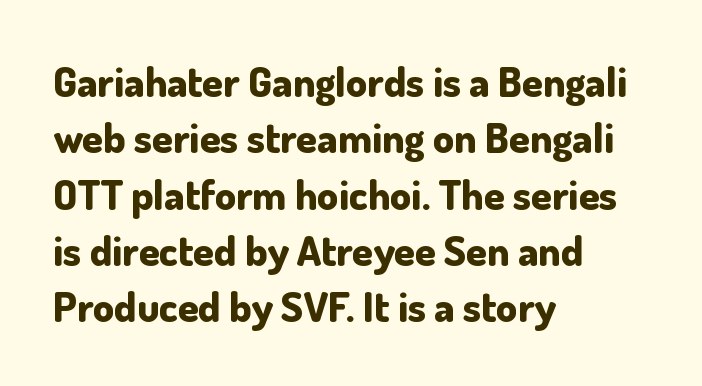
I'd call this a sans setting — the letters go barefoot. Interline gaps are of average width in this sample. Upright lettering throughout. You could not count columns in this text — the font is proportionally spaced. Thick stems and heavy bowls — unmistakably bold. Line beginnings align vertically; line endings do not.
